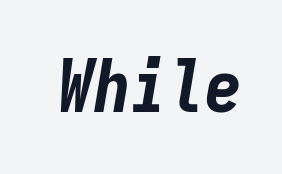
Q: Is the text bold? A: Yes.
Q: Is the text italic (slanted)? A: Yes, it leans right by about 9 degrees.
Q: Is the text underlined? A: No.
Q: Is the spacing between letters normal or unusually wide? A: Normal.
Q: Width (condensed, normal, or wide)? A: Condensed.
Q: Stroke contrast? A: Low.
Q: x-height? A: Medium.
Q: Monospaced? A: Yes.
